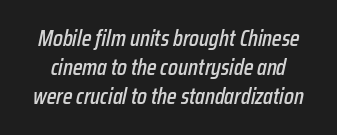
The image shows 23 px text type, italic (leaning right); set normal line spacing (1.27x), normal letter spacing, not underlined.
